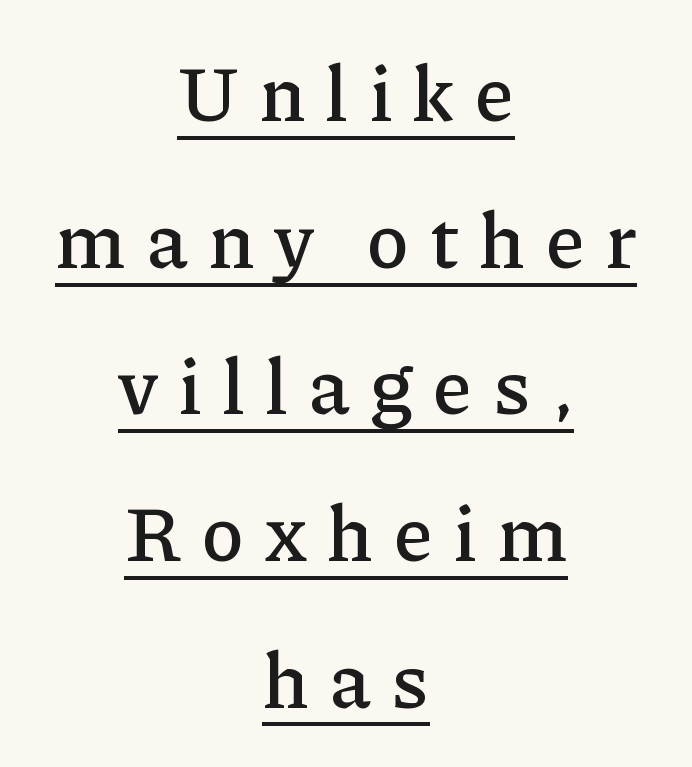
Q: Is the text italic (slanted)? A: No, it is upright.
Q: Is the typeface a serif or a sans-serif typeface? A: Serif.
Q: Is the text underlined? A: Yes.
Q: How is the paragraph aligned? A: Centered.
Q: Is the spacing between letters normal or unusually wide? A: Unusually wide.
Q: Width (condensed, normal, or wide)? A: Normal.
Q: Stroke contrast? A: Low.
Q: x-height? A: Medium.
Q: Monospaced? A: No.
